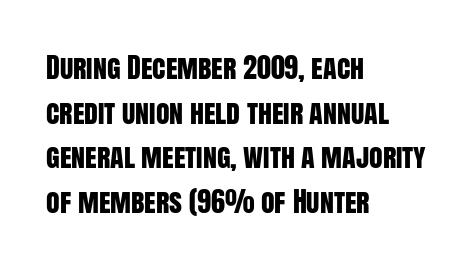
{"serif": "no", "italic": "no", "width": "condensed", "stroke_contrast": "low", "x_height": "large", "monospaced": "no", "underline": "no", "align": "left", "line_spacing": "normal", "line_spacing_ratio": 1.59, "letter_spacing": "normal", "letter_spacing_em": 0.0, "glyph_px": 28}
